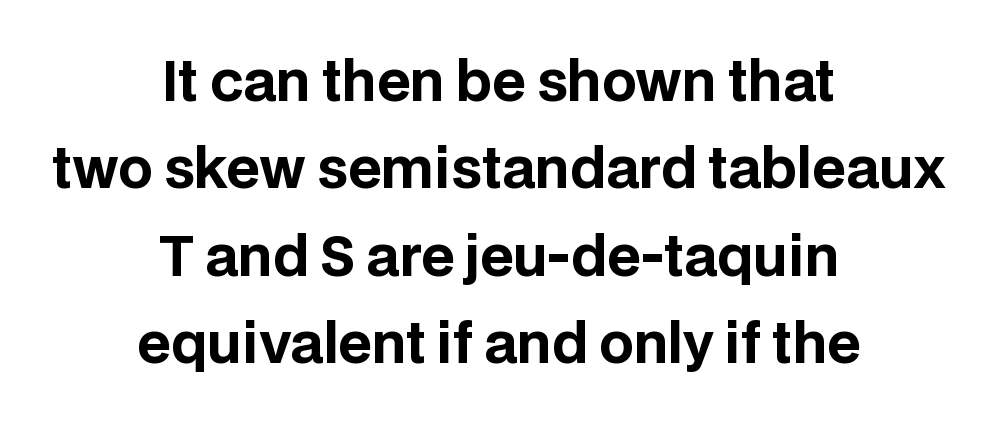
The image shows 54 px bold sans-serif type, upright; set centered, normal line spacing (1.62x), normal letter spacing, not underlined; low stroke contrast and a large x-height.
